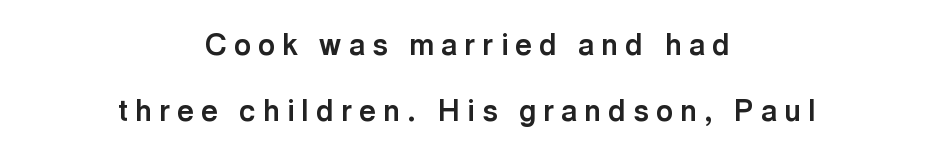
Q: Is the text bold? A: Yes.
Q: Is the text italic (slanted)? A: No, it is upright.
Q: Is the typeface a serif or a sans-serif typeface? A: Sans-serif.
Q: Is the text underlined? A: No.
Q: How is the paragraph aligned? A: Centered.
Q: Is the spacing between letters normal or unusually wide? A: Unusually wide.
Q: Is the spacing between lines tight, normal or loose? A: Loose.
Q: Width (condensed, normal, or wide)? A: Normal.
Q: x-height? A: Medium.
Q: Monospaced? A: No.
